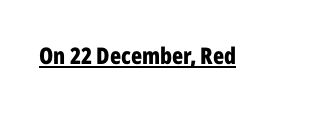
Heavy, bold letterforms. A rule runs beneath these lines of type. The type is set solid horizontally, with unmodified tracking. The lettering stays uniformly vertical, giving the passage a roman look.
